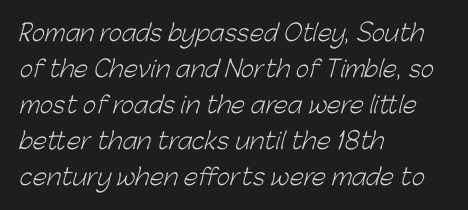
{"bold": "no", "underline": "no", "align": "left", "line_spacing": "normal", "line_spacing_ratio": 1.57, "letter_spacing": "normal", "letter_spacing_em": 0.0, "glyph_px": 23}
